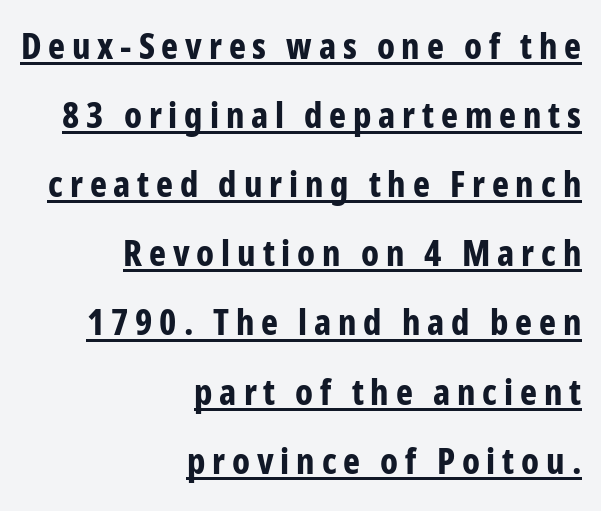
The image shows 36 px bold, condensed sans-serif type, upright; set right-aligned, loose line spacing (1.92x), underlined; low stroke contrast and a medium x-height.
